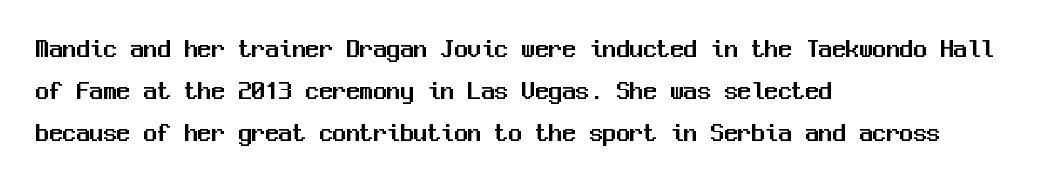
Quick note: underline off. The typesetter chose a ragged-right arrangement here. Posture: straight, roman, zero tilt. Leading: standard. Words appear dense and cohesive because spacing is normal.
